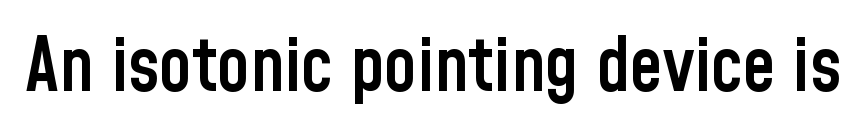
Rule under the text: the space is simply empty. Posture: straight, roman, zero tilt. Serifs: no, the terminals of the letterforms are clean. Proportional: the letters do not fall into vertical columns. The characters look somewhat weighty, a semibold short of true bold.
